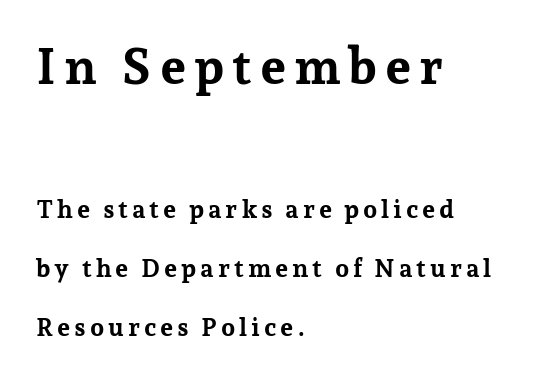
This is heavy type, rendered in bold. The font family rendered here belongs to the serif group. Posture: vertical. A typesetter would call this leading open, well beyond the default. Reading top to bottom, the characters get smaller at the block break. The letters advance in unequal steps, a hallmark of proportional type.
